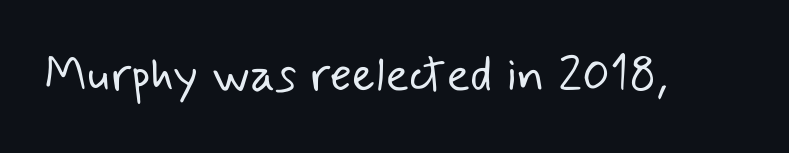
{"serif": "no", "bold": "no", "weight": "light", "width": "normal", "stroke_contrast": "low", "x_height": "small", "monospaced": "no", "underline": "no", "letter_spacing": "normal", "letter_spacing_em": 0.0, "glyph_px": 49}
